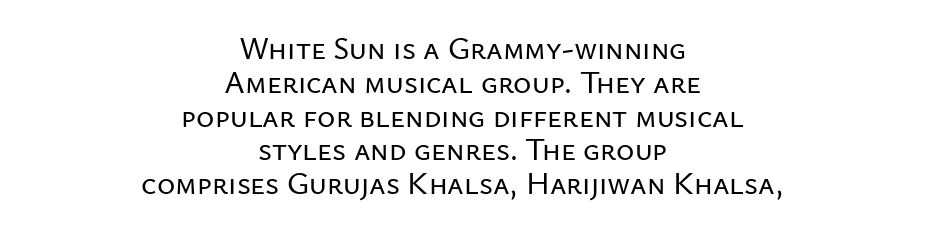
Q: Is the text italic (slanted)? A: No, it is upright.
Q: Is the typeface a serif or a sans-serif typeface? A: Sans-serif.
Q: Is the text underlined? A: No.
Q: How is the paragraph aligned? A: Centered.
Q: Is the spacing between letters normal or unusually wide? A: Normal.
Q: Is the spacing between lines tight, normal or loose? A: Tight.
Q: Width (condensed, normal, or wide)? A: Normal.
Q: Stroke contrast? A: Low.
Q: x-height? A: Medium.
Q: Monospaced? A: No.
